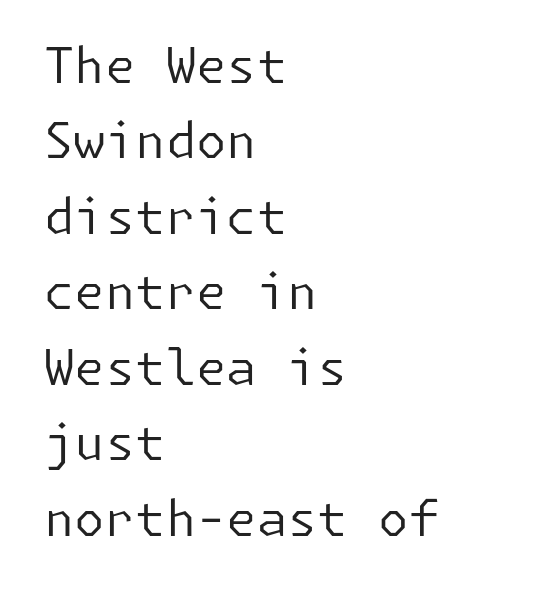
The image shows 49 px regular-weight sans-serif type, upright; set left-aligned, normal line spacing (1.54x), normal letter spacing, not underlined; low stroke contrast and a medium x-height.
